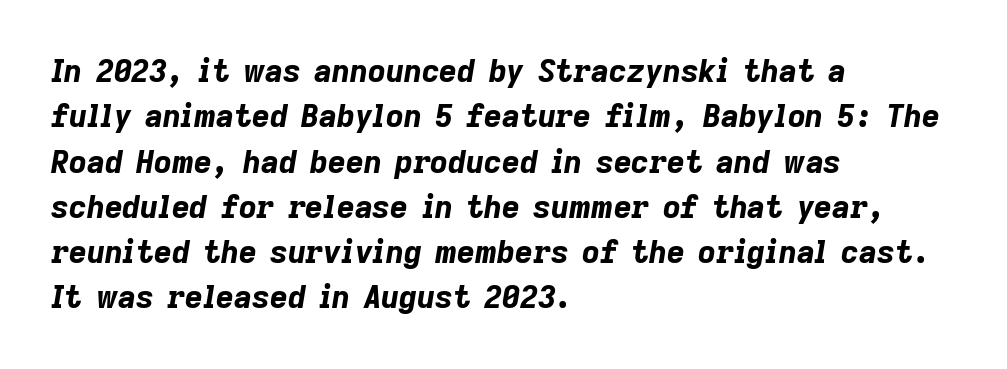
The passage shown is not underscored anywhere. Weight check: bold — yes, fully. Default kerning and tracking; the words read as compact shapes. Looks like regular typesetting: each glyph gets only the width it needs. One glance says typical: line gaps are just what's usual. Posture: slanted.
